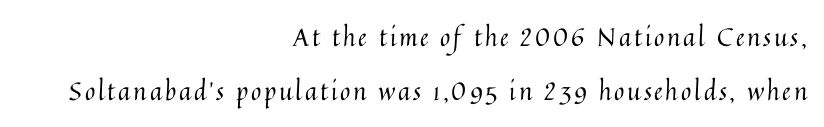
{"bold": "no", "underline": "no", "align": "right", "line_spacing": "loose", "line_spacing_ratio": 2.15, "glyph_px": 25}
